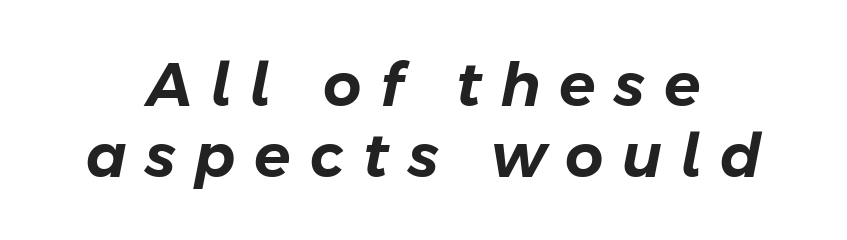
Q: Is the text italic (slanted)? A: Yes, it leans right by about 11 degrees.
Q: Is the text underlined? A: No.
Q: How is the paragraph aligned? A: Centered.
Q: Is the spacing between letters normal or unusually wide? A: Unusually wide.
Q: Width (condensed, normal, or wide)? A: Normal.
Q: Stroke contrast? A: Low.
Q: x-height? A: Medium.
Q: Monospaced? A: No.
